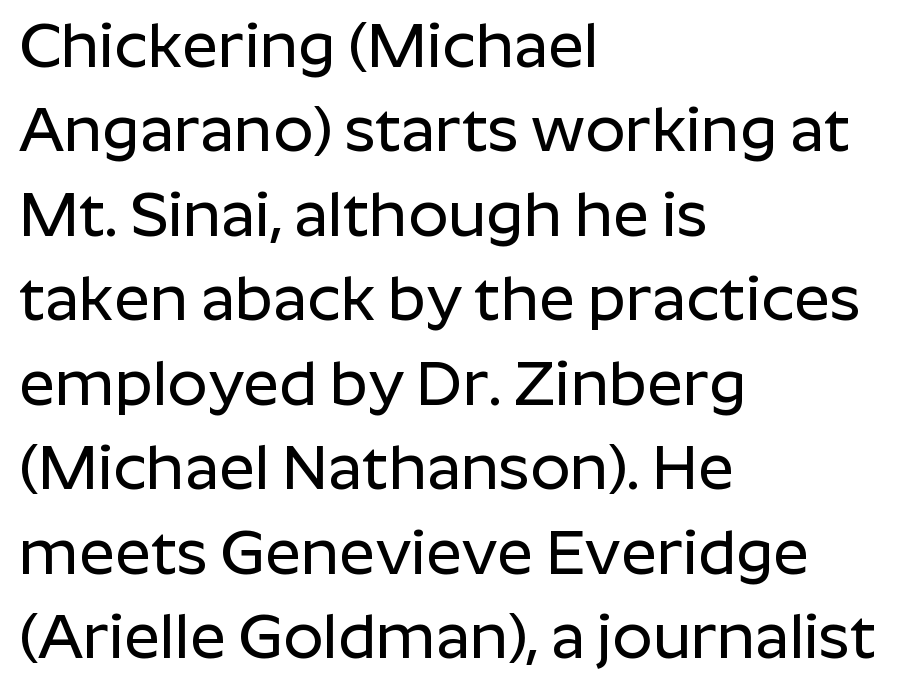
In terms of letterform style, serifs are entirely absent. Line spacing here is normal. Characters remain perfectly vertical along every line. Varying glyph widths throughout — classic text-font behaviour.
